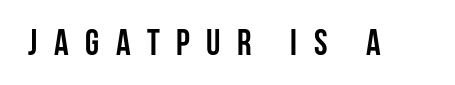
A roman cut, with each character standing at attention. The area under the type is left untouched. Note the varied advance widths — an 'i' is clearly narrower than an 'm'. The rendering shows plain stroke endings on the letterforms — a sans-serif design. Students, note that the glyphs here are deliberately spaced far apart. Set as a true bold cut, around the 700 mark.
